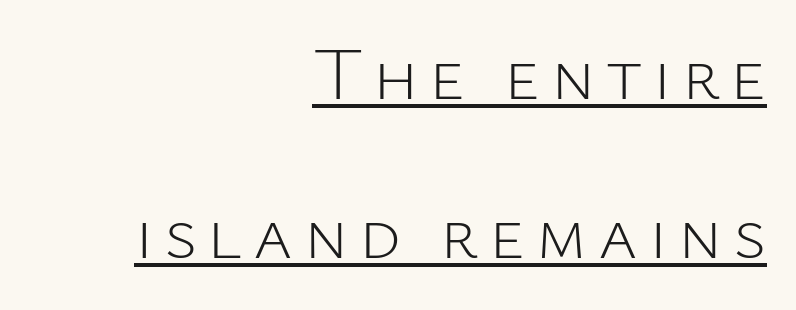
The image shows 75 px light sans-serif type, upright; set right-aligned, loose line spacing (2.12x), underlined; low stroke contrast and a medium x-height.
